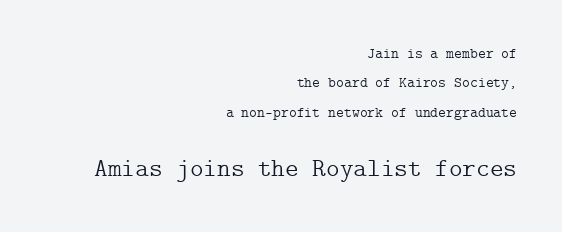
Q: Is the text bold? A: No.
Q: Is the text italic (slanted)? A: No, it is upright.
Q: Is the text underlined? A: No.
Q: How is the paragraph aligned? A: Right-aligned.
Q: Is the spacing between letters normal or unusually wide? A: Normal.
Q: Is the spacing between lines tight, normal or loose? A: Loose.
Q: Which block of text is set in a larger size, the first (top) or the second (bottom)? A: The second (bottom) one.
